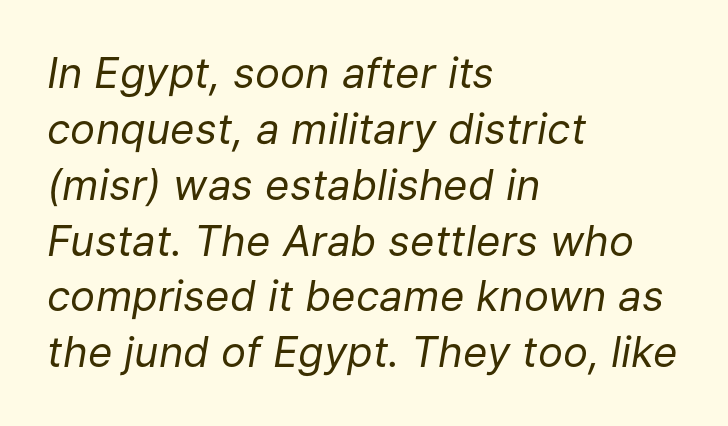
{"italic": "yes", "lean": "right", "slant_degrees": 9, "bold": "no", "weight": "regular", "width": "normal", "stroke_contrast": "low", "x_height": "medium", "monospaced": "no", "underline": "no", "align": "left", "line_spacing": "normal", "line_spacing_ratio": 1.33, "letter_spacing": "normal", "letter_spacing_em": 0.0, "glyph_px": 42}
